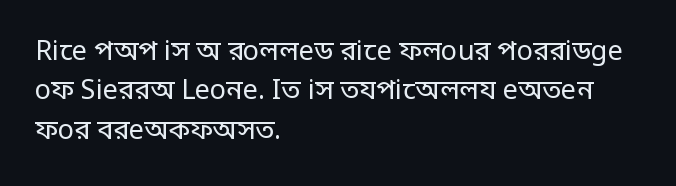
Quick note: not italic, upright. Is the stroke heavy? The answer is a plain regular-or-lighter. The setting favours the left margin, as ordinary paragraphs usually do. Has an underline been added? It has not. Tracking here is standard; glyphs follow each other at the usual distance. Line spacing here is normal.
